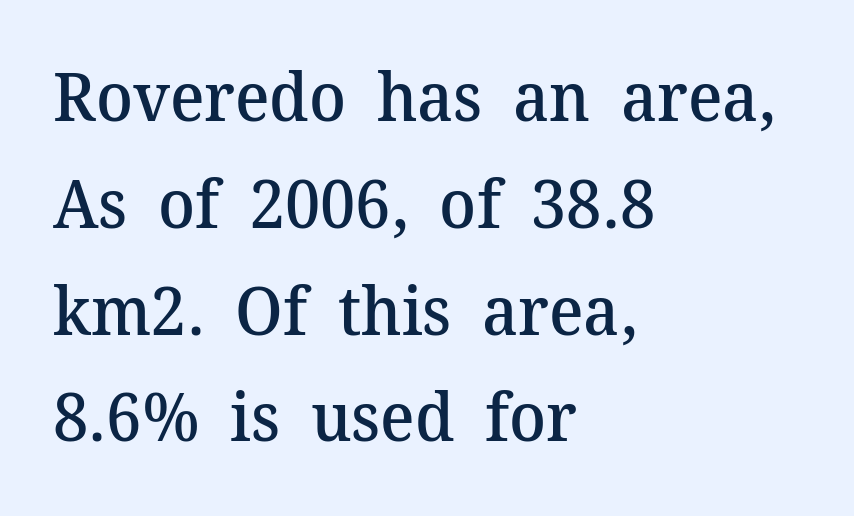
The image shows 68 px semibold serif type, upright; set left-aligned, normal line spacing (1.57x), normal letter spacing, not underlined; medium stroke contrast and a medium x-height.
